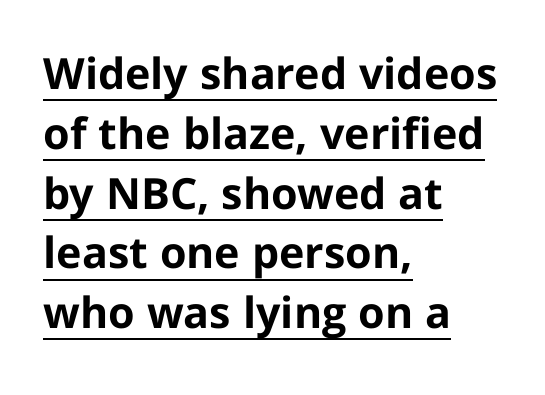
{"serif": "no", "italic": "no", "bold": "yes", "weight": "bold", "width": "normal", "stroke_contrast": "low", "x_height": "medium", "monospaced": "no", "underline": "yes", "align": "left", "line_spacing": "normal", "line_spacing_ratio": 1.39, "letter_spacing": "normal", "letter_spacing_em": 0.0, "glyph_px": 43}
